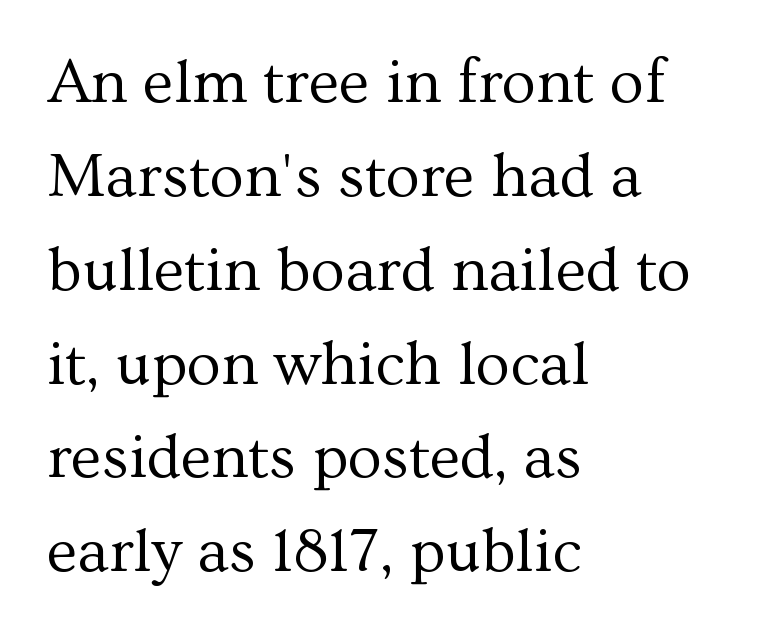
Each letter keeps its own natural width here, so spacing adapts to shape. Words appear dense and cohesive because spacing is normal. These glyphs show unthickened strokes, regular width or finer. A roman cut, with each character standing at attention. Look at the bottom of the vertical strokes: they flare into serifs here.
